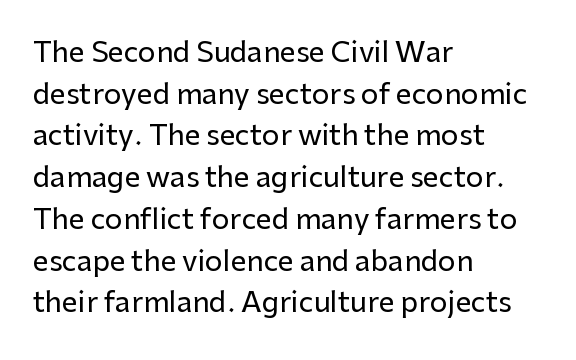
Do the letters lean? They stand straight. The space between consecutive lines is moderate. The letterforms sit shoulder to shoulder at normal distance. These lines are rendered in a variable-pitch font. Bare-footed words on every line.
